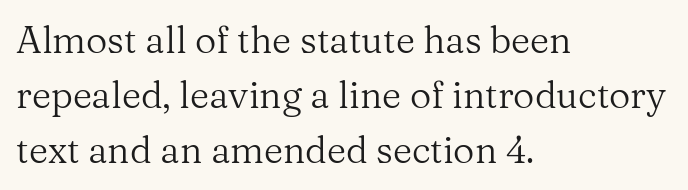
Think of a printed novel: that variable character pitch is what you see here. Horizontal bands of white between lines are of average thickness. Look at the tracking — it's just the regular setting, nothing added. Do the letters lean? They stand straight. This rendering uses left alignment, leaving the right contour irregular. The font family rendered here belongs to the serif group.
